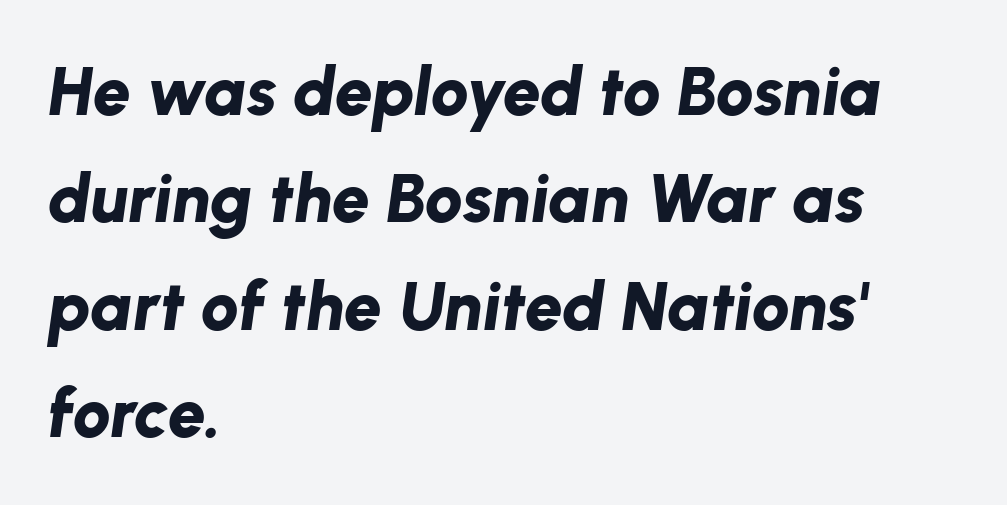
{"italic": "yes", "lean": "right", "slant_degrees": 8, "bold": "yes", "weight": "bold", "width": "normal", "stroke_contrast": "low", "x_height": "medium", "monospaced": "no", "underline": "no", "align": "left", "line_spacing": "normal", "line_spacing_ratio": 1.58, "letter_spacing": "normal", "letter_spacing_em": 0.0, "glyph_px": 68}
